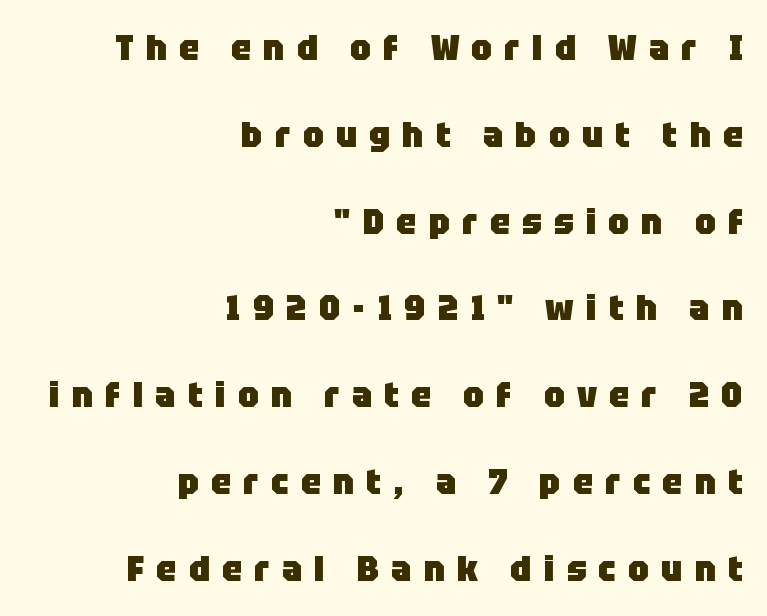
{"serif": "no", "italic": "no", "bold": "yes", "weight": "heavy", "width": "normal", "stroke_contrast": "low", "x_height": "large", "monospaced": "no", "underline": "no", "align": "right", "line_spacing": "loose", "line_spacing_ratio": 2.41, "letter_spacing": "wide", "letter_spacing_em": 0.34, "glyph_px": 36}
